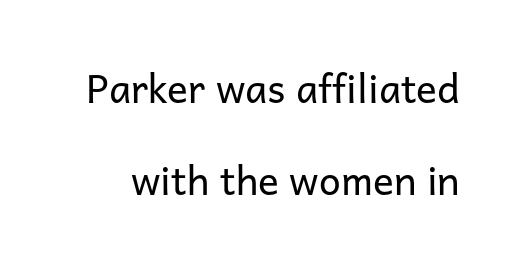
{"serif": "no", "italic": "no", "bold": "no", "weight": "regular", "width": "normal", "stroke_contrast": "low", "x_height": "medium", "monospaced": "no", "underline": "no", "line_spacing": "loose", "line_spacing_ratio": 2.35, "letter_spacing": "normal", "letter_spacing_em": 0.0, "glyph_px": 39}
